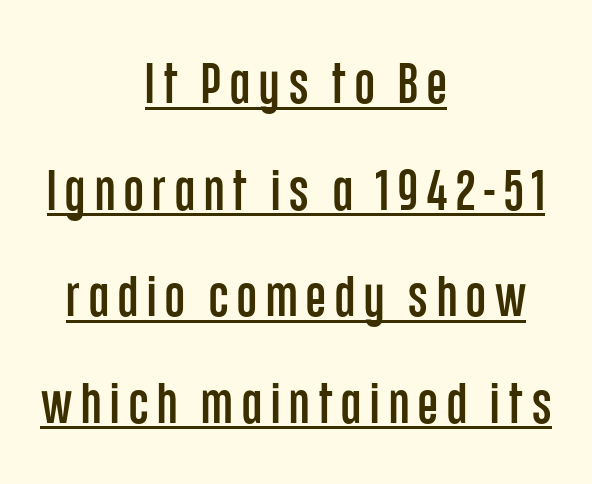
The image shows 57 px condensed sans-serif type, upright; set centered, line spacing 1.87x, underlined; low stroke contrast and a large x-height.
